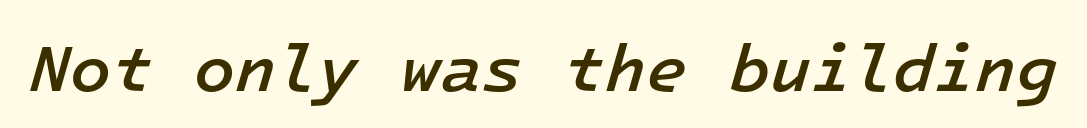
Q: Is the text bold? A: Semi-bold.
Q: Is the text italic (slanted)? A: Yes, it leans right by about 16 degrees.
Q: Is the text underlined? A: No.
Q: Is the spacing between letters normal or unusually wide? A: Normal.
Q: Width (condensed, normal, or wide)? A: Normal.
Q: Stroke contrast? A: Low.
Q: x-height? A: Medium.
Q: Monospaced? A: Yes.
